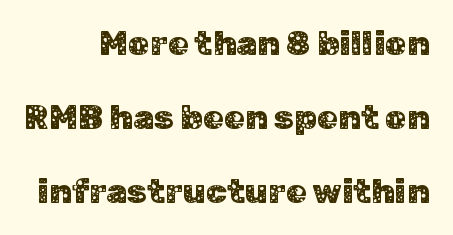
The lines are quadded right. The rendering keeps characters at their native spacing. Looks like regular typesetting: each glyph gets only the width it needs. Type without underlining.
